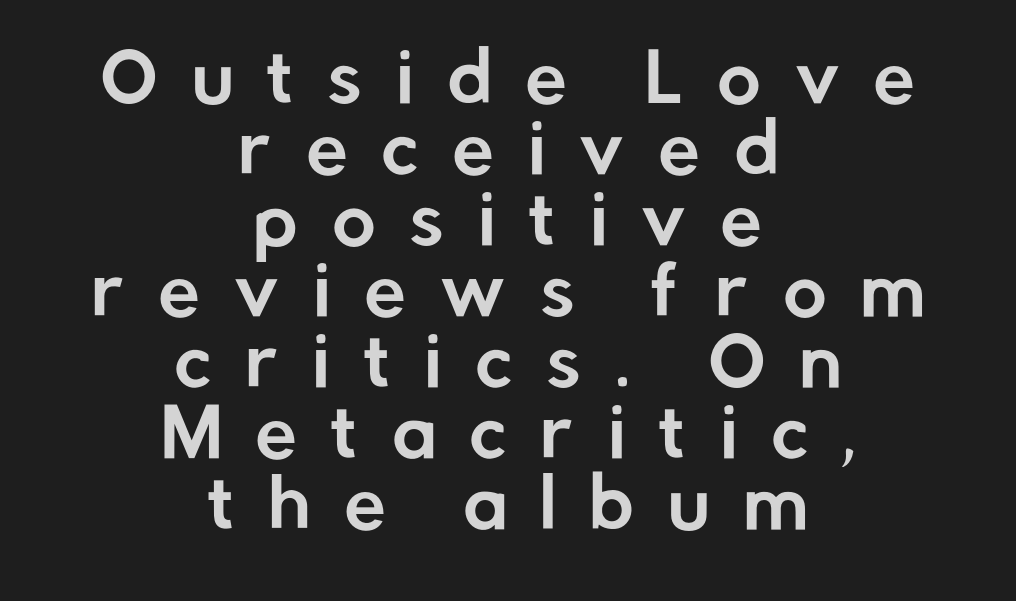
Q: Is the text italic (slanted)? A: No, it is upright.
Q: Is the typeface a serif or a sans-serif typeface? A: Sans-serif.
Q: Is the text underlined? A: No.
Q: How is the paragraph aligned? A: Centered.
Q: Is the spacing between letters normal or unusually wide? A: Unusually wide.
Q: Is the spacing between lines tight, normal or loose? A: Tight.
Q: Width (condensed, normal, or wide)? A: Normal.
Q: Stroke contrast? A: Low.
Q: x-height? A: Medium.
Q: Monospaced? A: No.
